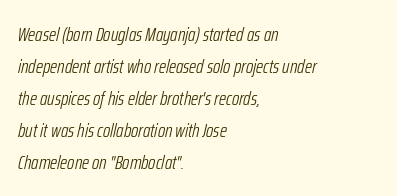
Looking at the ascenders, they clearly lean. Is the stroke heavy? The answer is a plain regular-or-lighter. Horizontally, the lines are justified to the leading edge only. The face used here is rendered with its standard letterfit. Baseline-to-baseline distance is the conventional proportion of letter height. Honestly, there is no underline to notice here at all.
